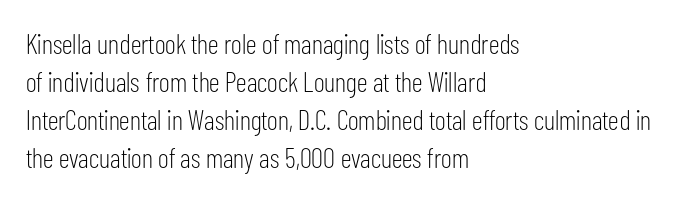
The image shows 28 px light, condensed sans-serif type, upright; set left-aligned, normal line spacing (1.36x), normal letter spacing, not underlined; low stroke contrast and a medium x-height.
